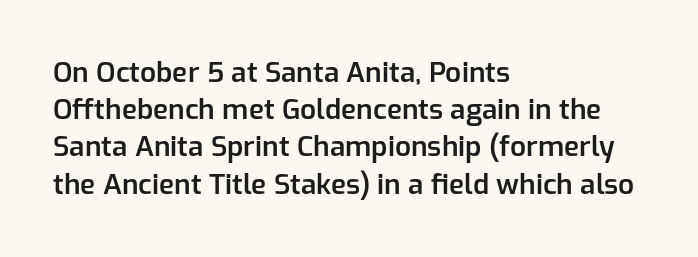
Q: Is the text bold? A: Semi-bold.
Q: Is the text italic (slanted)? A: No, it is upright.
Q: Is the typeface a serif or a sans-serif typeface? A: Sans-serif.
Q: Is the text underlined? A: No.
Q: How is the paragraph aligned? A: Left-aligned.
Q: Is the spacing between letters normal or unusually wide? A: Normal.
Q: Is the spacing between lines tight, normal or loose? A: Normal.
Q: Width (condensed, normal, or wide)? A: Normal.
Q: Stroke contrast? A: Low.
Q: x-height? A: Medium.
Q: Monospaced? A: No.
